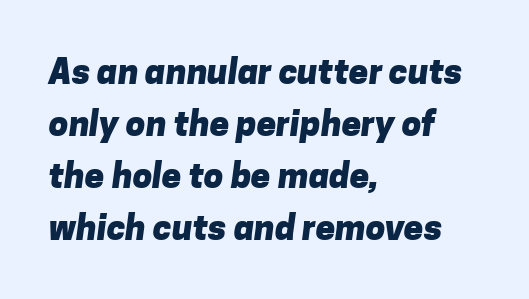
{"serif": "no", "bold": "yes", "weight": "heavy", "width": "normal", "stroke_contrast": "low", "x_height": "medium", "monospaced": "no", "underline": "no", "align": "left", "line_spacing": "normal", "line_spacing_ratio": 1.49, "letter_spacing": "normal", "letter_spacing_em": 0.0, "glyph_px": 35}
